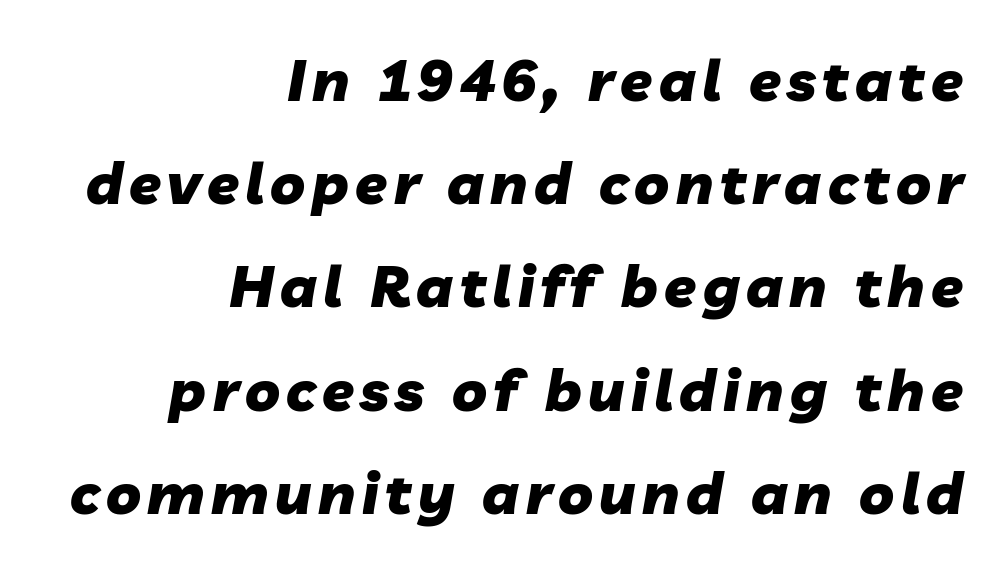
Descender tails drop into unmarked territory. The characters look thick and weighty, a clear bold. Which margin do the lines hug? The right one — the left edge is uneven. You could not count columns in this text — the font is proportionally spaced. The text carries the slant typical of an italic or oblique font.
